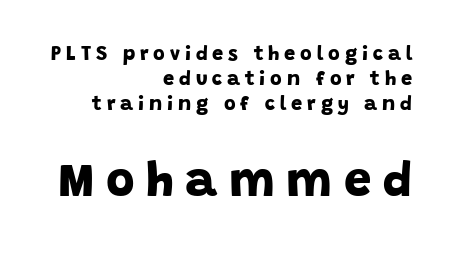
{"serif": "no", "bold": "yes", "weight": "bold", "width": "normal", "stroke_contrast": "low", "x_height": "large", "monospaced": "no", "underline": "no", "align": "right", "line_spacing": "normal", "line_spacing_ratio": 1.26, "letter_spacing": "wide", "letter_spacing_em": 0.24, "larger_block": "second", "size_ratio": 2.45, "glyph_px": 49}
